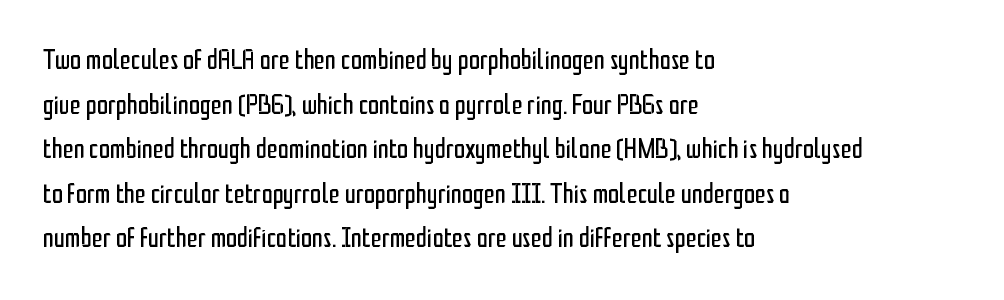
The image shows 28 px regular-weight, condensed sans-serif type, upright; set left-aligned, normal line spacing (1.59x), normal letter spacing, not underlined; low stroke contrast and a medium x-height.
